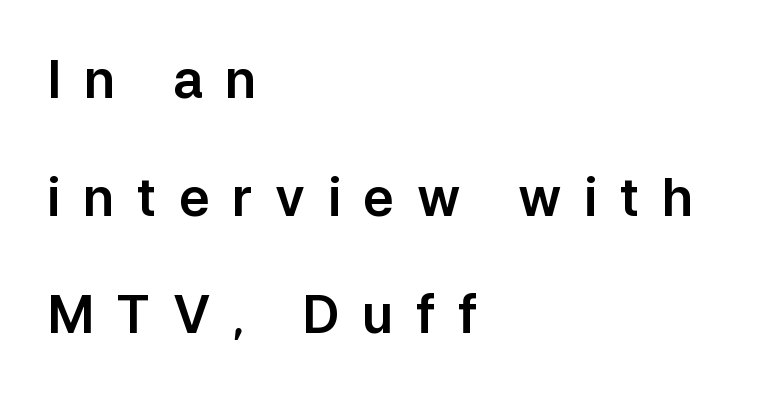
The glyphs in this specimen are sans serif. Tracking value appears strongly positive — letters spread wide. Think of a printed novel: that variable character pitch is what you see here. Characters remain perfectly vertical along every line.
